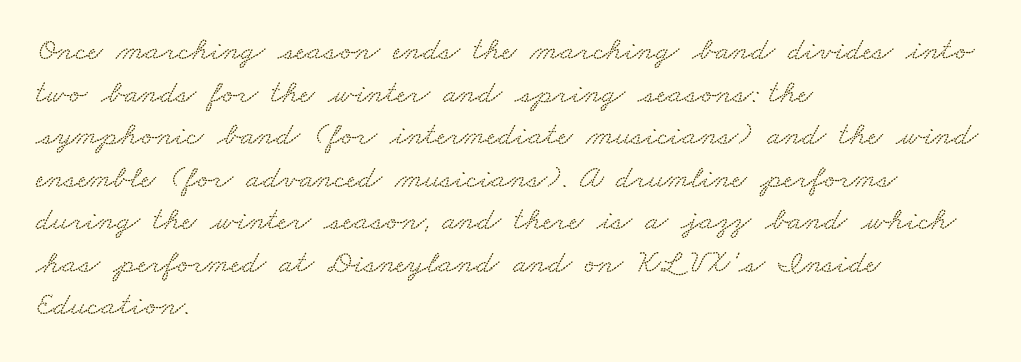
{"serif": "yes", "width": "wide", "stroke_contrast": "medium", "x_height": "small", "monospaced": "no", "underline": "no", "align": "left", "line_spacing": "normal", "line_spacing_ratio": 1.29, "letter_spacing": "normal", "letter_spacing_em": 0.0, "glyph_px": 33}
